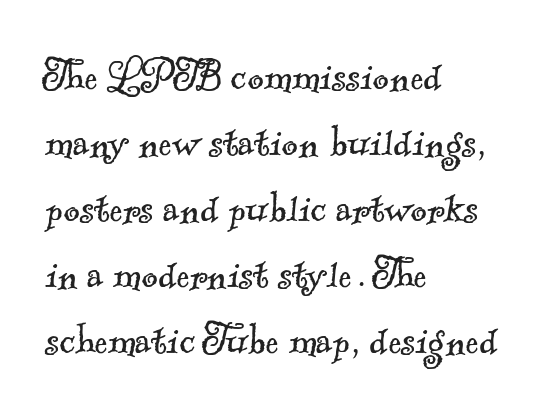
The image shows 50 px light serif type; set left-aligned, normal line spacing (1.32x), normal letter spacing, not underlined; a small x-height.
